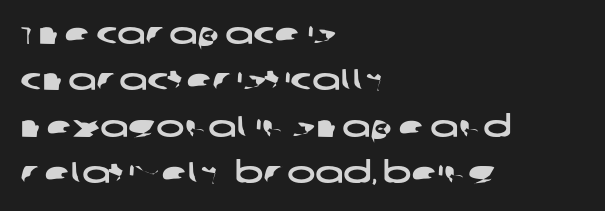
Q: Is the typeface a serif or a sans-serif typeface? A: Sans-serif.
Q: Is the text underlined? A: No.
Q: How is the paragraph aligned? A: Left-aligned.
Q: Is the spacing between letters normal or unusually wide? A: Normal.
Q: Is the spacing between lines tight, normal or loose? A: Normal.
Q: Width (condensed, normal, or wide)? A: Wide.
Q: Stroke contrast? A: Low.
Q: x-height? A: Large.
Q: Monospaced? A: No.
